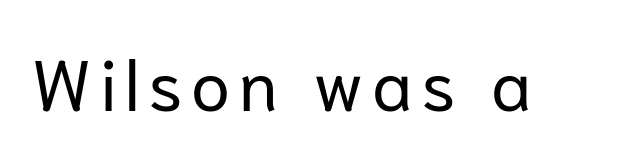
{"serif": "no", "italic": "no", "bold": "no", "weight": "regular", "width": "normal", "stroke_contrast": "low", "x_height": "medium", "monospaced": "no", "underline": "no", "glyph_px": 71}
